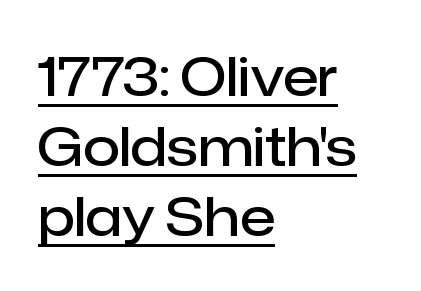
Q: Is the text bold? A: Semi-bold.
Q: Is the text italic (slanted)? A: No, it is upright.
Q: Is the typeface a serif or a sans-serif typeface? A: Sans-serif.
Q: Is the text underlined? A: Yes.
Q: How is the paragraph aligned? A: Left-aligned.
Q: Is the spacing between letters normal or unusually wide? A: Normal.
Q: Is the spacing between lines tight, normal or loose? A: Normal.
Q: Width (condensed, normal, or wide)? A: Normal.
Q: Stroke contrast? A: Low.
Q: x-height? A: Medium.
Q: Monospaced? A: No.
